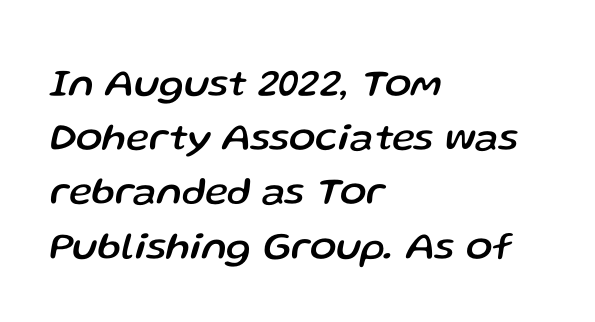
Notice how the stems are inclined rather than vertical — that's the hallmark of italics. What's the leading like? Ordinary, nothing unusual. Glance below the letters and you will spot only blank space. Note the varied advance widths — an 'i' is clearly narrower than an 'm'.
